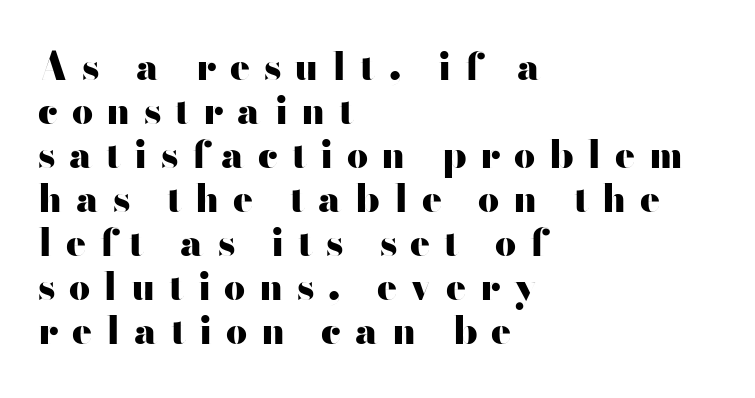
Q: Is the text bold? A: Yes.
Q: Is the text italic (slanted)? A: No, it is upright.
Q: Is the typeface a serif or a sans-serif typeface? A: Serif.
Q: Is the text underlined? A: No.
Q: How is the paragraph aligned? A: Left-aligned.
Q: Is the spacing between letters normal or unusually wide? A: Unusually wide.
Q: Width (condensed, normal, or wide)? A: Wide.
Q: Stroke contrast? A: High.
Q: x-height? A: Small.
Q: Monospaced? A: No.
